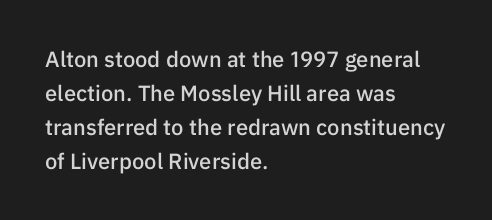
Q: Is the text bold? A: Semi-bold.
Q: Is the text italic (slanted)? A: No, it is upright.
Q: Is the text underlined? A: No.
Q: How is the paragraph aligned? A: Left-aligned.
Q: Is the spacing between letters normal or unusually wide? A: Normal.
Q: Is the spacing between lines tight, normal or loose? A: Normal.
